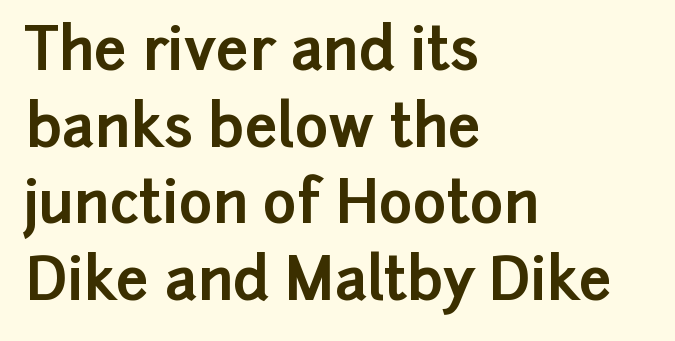
{"serif": "no", "italic": "no", "bold": "yes", "weight": "bold", "width": "normal", "stroke_contrast": "low", "x_height": "medium", "monospaced": "no", "underline": "no", "align": "left", "line_spacing": "normal", "line_spacing_ratio": 1.32, "letter_spacing": "normal", "letter_spacing_em": 0.0, "glyph_px": 58}
